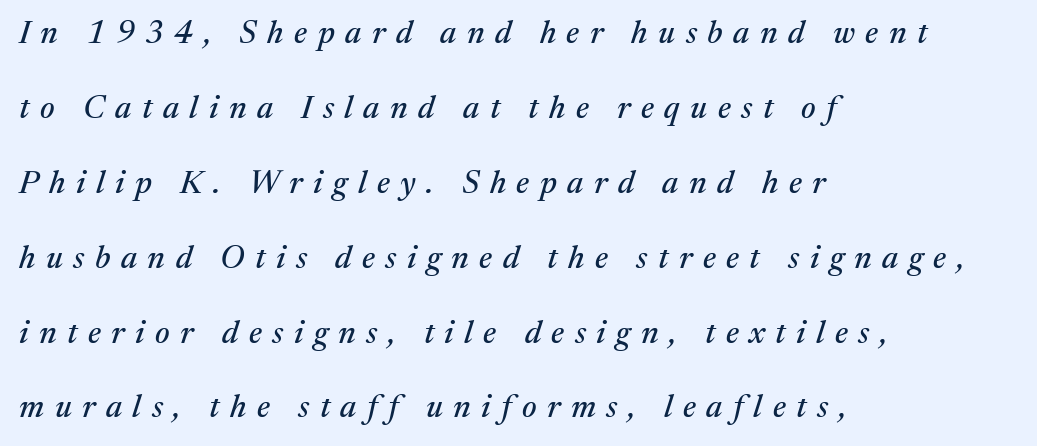
{"serif": "yes", "italic": "yes", "lean": "right", "slant_degrees": 17, "width": "normal", "stroke_contrast": "medium", "x_height": "medium", "monospaced": "no", "underline": "no", "align": "left", "line_spacing": "loose", "line_spacing_ratio": 2.34, "letter_spacing": "wide", "letter_spacing_em": 0.33, "glyph_px": 32}
